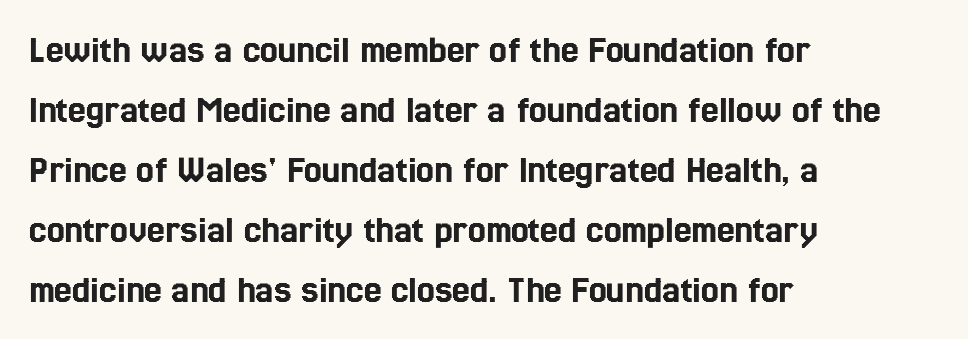
Q: Is the text italic (slanted)? A: No, it is upright.
Q: Is the text underlined? A: No.
Q: How is the paragraph aligned? A: Left-aligned.
Q: Is the spacing between letters normal or unusually wide? A: Normal.
Q: Is the spacing between lines tight, normal or loose? A: Normal.
Q: Width (condensed, normal, or wide)? A: Condensed.
Q: x-height? A: Medium.
Q: Monospaced? A: No.
